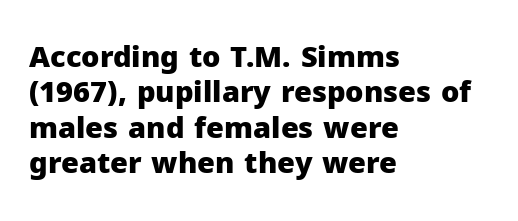
Q: Is the text bold? A: Yes.
Q: Is the text italic (slanted)? A: No, it is upright.
Q: Is the typeface a serif or a sans-serif typeface? A: Sans-serif.
Q: Is the text underlined? A: No.
Q: How is the paragraph aligned? A: Left-aligned.
Q: Is the spacing between letters normal or unusually wide? A: Normal.
Q: Width (condensed, normal, or wide)? A: Normal.
Q: Stroke contrast? A: Low.
Q: x-height? A: Medium.
Q: Monospaced? A: No.
